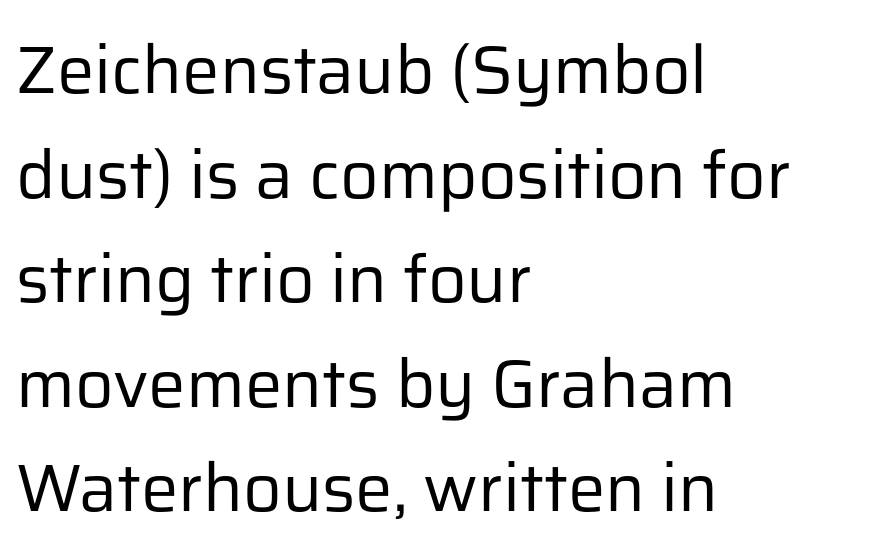
Q: Is the text bold? A: No.
Q: Is the text italic (slanted)? A: No, it is upright.
Q: Is the typeface a serif or a sans-serif typeface? A: Sans-serif.
Q: Is the text underlined? A: No.
Q: How is the paragraph aligned? A: Left-aligned.
Q: Is the spacing between letters normal or unusually wide? A: Normal.
Q: Is the spacing between lines tight, normal or loose? A: Normal.
Q: Width (condensed, normal, or wide)? A: Normal.
Q: Stroke contrast? A: Low.
Q: x-height? A: Medium.
Q: Monospaced? A: No.
